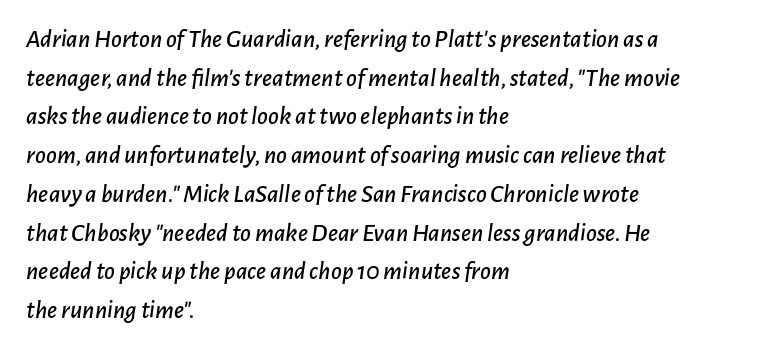
The image shows 26 px text type, italic (leaning right); set left-aligned, normal line spacing (1.49x), normal letter spacing, not underlined.
